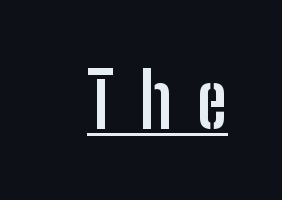
This is sans-serif lettering, the kind often seen on screens and signage. Italic? Not at all — the glyphs are vertical. Letter spacing: wide. The specimen includes a rule beneath the text block's lines.
